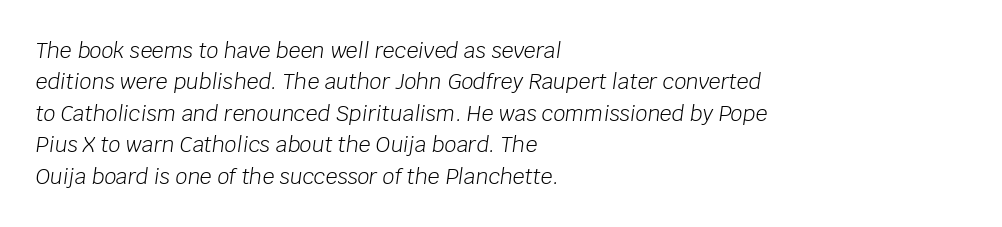
{"italic": "yes", "lean": "right", "slant_degrees": 8, "bold": "no", "underline": "no", "align": "left", "line_spacing": "normal", "line_spacing_ratio": 1.5, "letter_spacing": "normal", "letter_spacing_em": 0.0, "glyph_px": 21}
